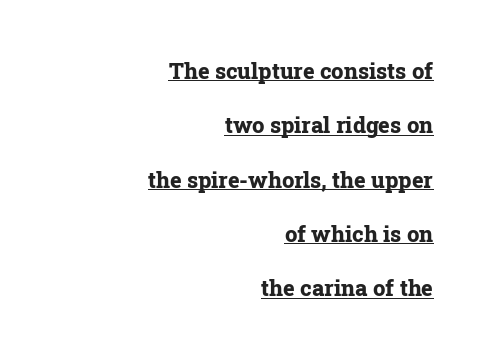
Q: Is the text bold? A: Yes.
Q: Is the text italic (slanted)? A: No, it is upright.
Q: Is the text underlined? A: Yes.
Q: How is the paragraph aligned? A: Right-aligned.
Q: Is the spacing between letters normal or unusually wide? A: Normal.
Q: Is the spacing between lines tight, normal or loose? A: Loose.
